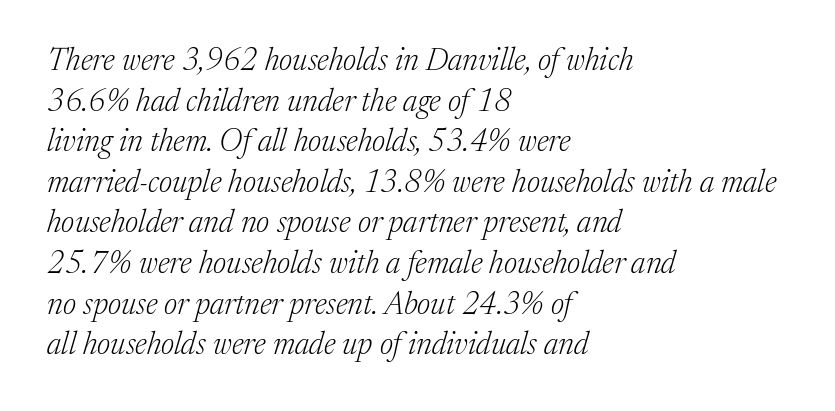
The image shows 31 px light serif type, italic (leaning right); set left-aligned, normal line spacing (1.31x), normal letter spacing, not underlined; medium stroke contrast and a medium x-height.
